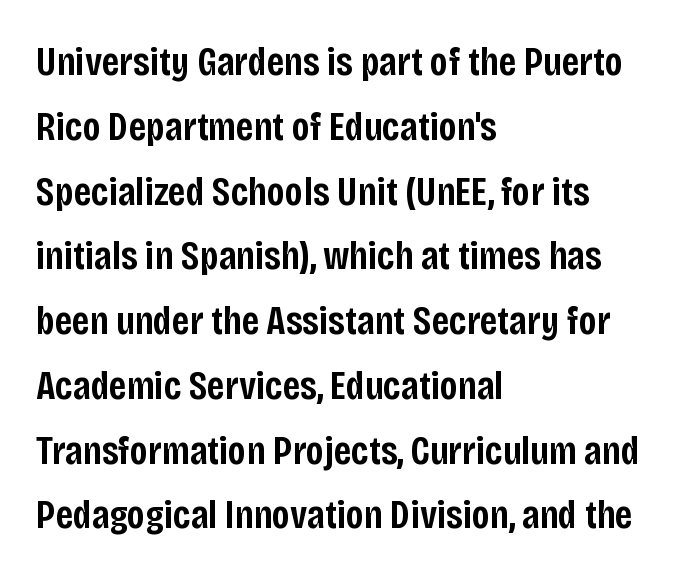
Q: Is the text bold? A: Semi-bold.
Q: Is the text italic (slanted)? A: No, it is upright.
Q: Is the typeface a serif or a sans-serif typeface? A: Sans-serif.
Q: Is the text underlined? A: No.
Q: How is the paragraph aligned? A: Left-aligned.
Q: Is the spacing between letters normal or unusually wide? A: Normal.
Q: Is the spacing between lines tight, normal or loose? A: Normal.
Q: Width (condensed, normal, or wide)? A: Condensed.
Q: Stroke contrast? A: Low.
Q: x-height? A: Large.
Q: Monospaced? A: No.
